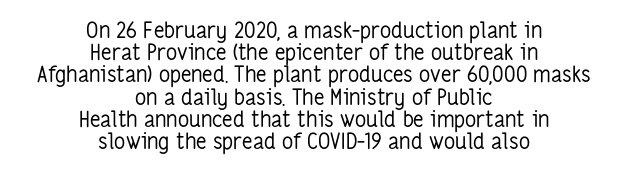
Q: Is the text bold? A: No.
Q: Is the text italic (slanted)? A: No, it is upright.
Q: Is the text underlined? A: No.
Q: How is the paragraph aligned? A: Centered.
Q: Is the spacing between letters normal or unusually wide? A: Normal.
Q: Is the spacing between lines tight, normal or loose? A: Tight.
